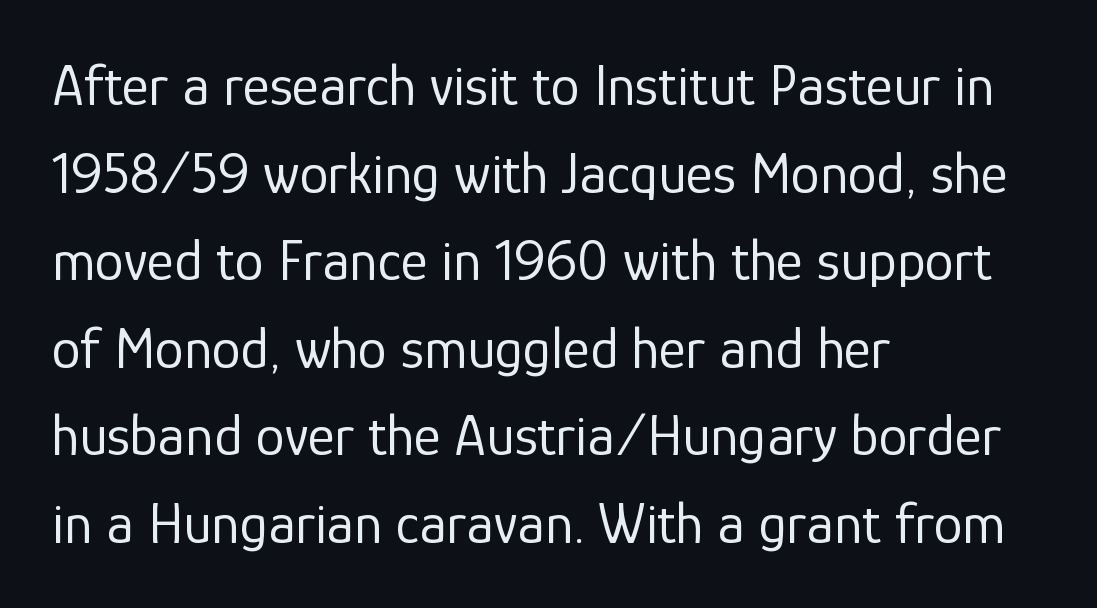
Q: Is the text bold? A: No.
Q: Is the text italic (slanted)? A: No, it is upright.
Q: Is the typeface a serif or a sans-serif typeface? A: Sans-serif.
Q: Is the text underlined? A: No.
Q: How is the paragraph aligned? A: Left-aligned.
Q: Is the spacing between letters normal or unusually wide? A: Normal.
Q: Is the spacing between lines tight, normal or loose? A: Normal.
Q: Width (condensed, normal, or wide)? A: Normal.
Q: Stroke contrast? A: Low.
Q: x-height? A: Medium.
Q: Monospaced? A: No.
